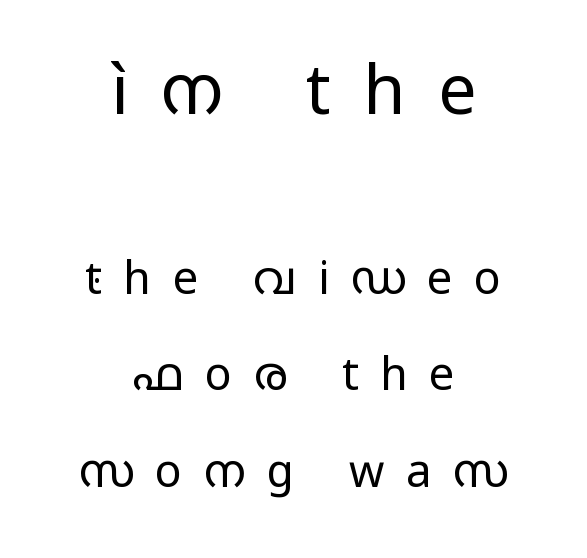
Q: Is the text bold? A: No.
Q: Is the text italic (slanted)? A: No, it is upright.
Q: Is the typeface a serif or a sans-serif typeface? A: Sans-serif.
Q: Is the text underlined? A: No.
Q: How is the paragraph aligned? A: Centered.
Q: Is the spacing between letters normal or unusually wide? A: Unusually wide.
Q: Is the spacing between lines tight, normal or loose? A: Loose.
Q: Which block of text is set in a larger size, the first (top) or the second (bottom)? A: The first (top) one.
Q: Width (condensed, normal, or wide)? A: Wide.
Q: Stroke contrast? A: Low.
Q: x-height? A: Medium.
Q: Monospaced? A: No.
